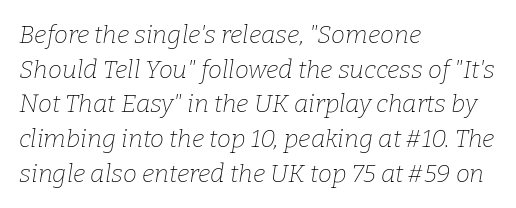
Q: Is the text bold? A: No.
Q: Is the text italic (slanted)? A: Yes, it leans right by about 9 degrees.
Q: Is the text underlined? A: No.
Q: How is the paragraph aligned? A: Left-aligned.
Q: Is the spacing between letters normal or unusually wide? A: Normal.
Q: Is the spacing between lines tight, normal or loose? A: Normal.
